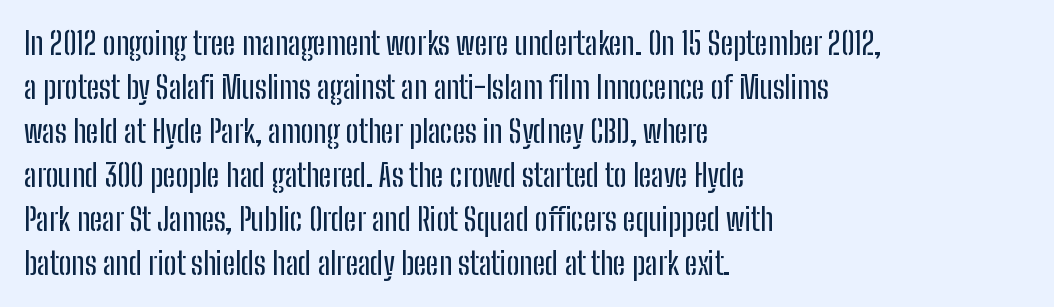
The rendering shows plain stroke endings on the letterforms — a sans-serif design. If you drew a line through each stem, it would be perfectly vertical. Here the designer chose a conventional face with non-uniform glyph widths. The lines sit at an ordinary, default distance from one another.
